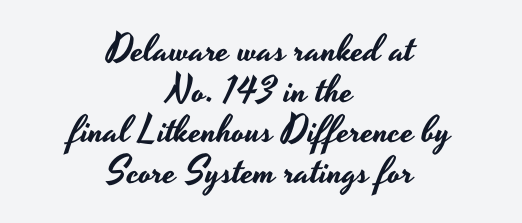
The image shows 38 px wide sans-serif type; set centered, tight line spacing (1.07x), normal letter spacing, not underlined; low stroke contrast and a small x-height.
